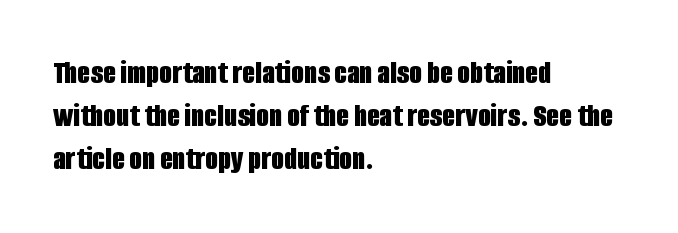
The tracking reads as untouched default to a designer's eye. The area under the type is left untouched. Stroke terminals: plain, sans-serif. Evenly set lines give the paragraph a standard silhouette.
